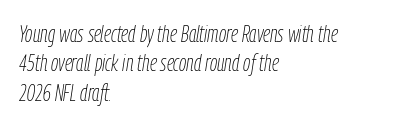
The image shows 23 px text type, italic (leaning right); set left-aligned, normal line spacing (1.28x), normal letter spacing, not underlined.
